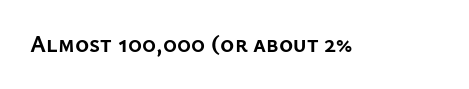
What stands out about the letter spacing? Nothing — it is the standard amount. Upright lettering throughout. Bold? Absolutely — the strokes are thick and heavy. The glyphs are unaccompanied by any horizontal stroke below them.
